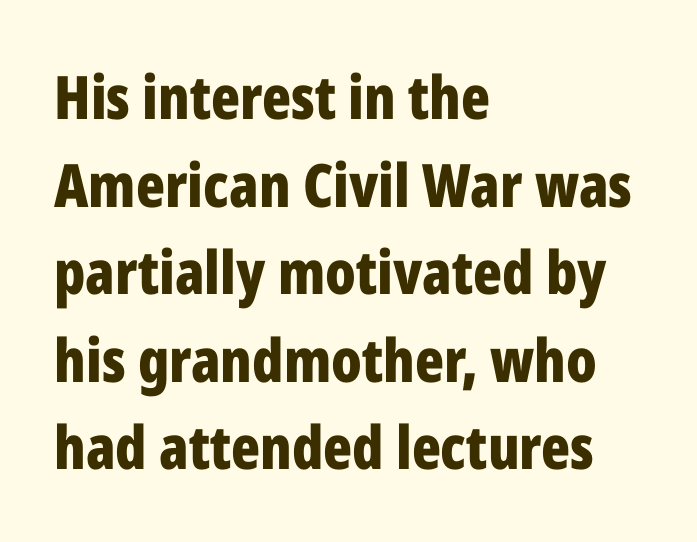
Q: Is the text bold? A: Yes.
Q: Is the text italic (slanted)? A: No, it is upright.
Q: Is the typeface a serif or a sans-serif typeface? A: Sans-serif.
Q: Is the text underlined? A: No.
Q: How is the paragraph aligned? A: Left-aligned.
Q: Is the spacing between letters normal or unusually wide? A: Normal.
Q: Is the spacing between lines tight, normal or loose? A: Normal.
Q: Width (condensed, normal, or wide)? A: Condensed.
Q: Stroke contrast? A: Low.
Q: x-height? A: Medium.
Q: Monospaced? A: No.
